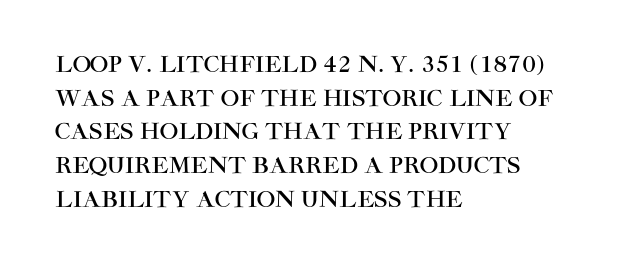
The image shows 22 px text type, upright; set left-aligned, normal line spacing (1.53x), normal letter spacing, not underlined.
